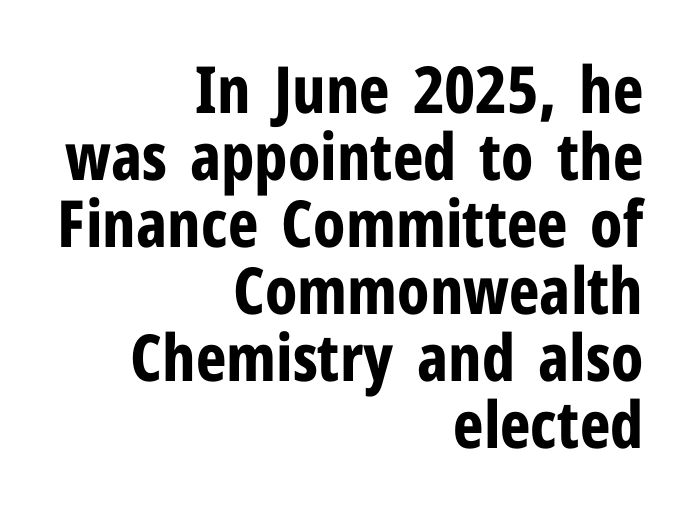
Leading: reduced. Bare-footed words on every line. No extra tracking has been applied to these lines. The rendering uses natural spacing where letterforms have individual widths. Examine the stroke ends and you'll find no serifs. The passage is arranged like a letterhead date or caption credit — flush right.
